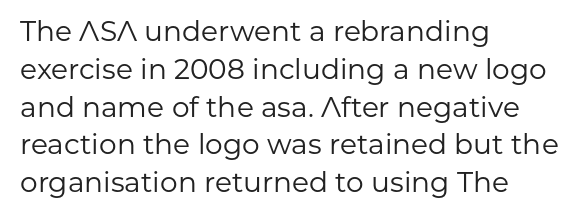
{"serif": "no", "italic": "no", "bold": "no", "weight": "regular", "width": "normal", "stroke_contrast": "low", "x_height": "medium", "monospaced": "no", "underline": "no", "align": "left", "line_spacing": "normal", "line_spacing_ratio": 1.35, "letter_spacing": "normal", "letter_spacing_em": 0.0, "glyph_px": 28}
